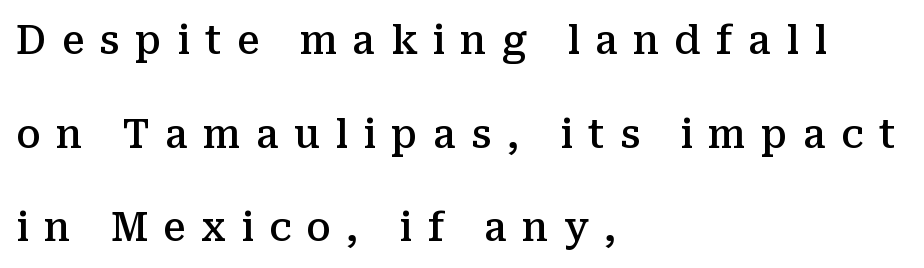
{"serif": "yes", "italic": "no", "bold": "semi", "weight": "semibold", "width": "normal", "stroke_contrast": "medium", "x_height": "medium", "monospaced": "no", "underline": "no", "align": "left", "line_spacing": "loose", "line_spacing_ratio": 2.34, "letter_spacing": "wide", "letter_spacing_em": 0.38, "glyph_px": 40}
